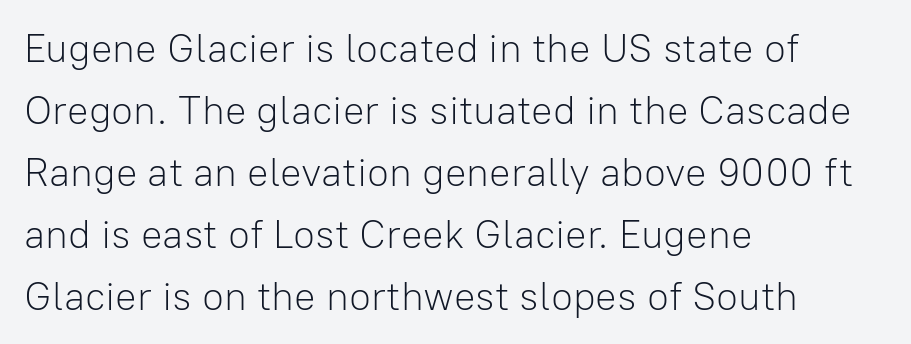
Q: Is the text bold? A: No.
Q: Is the text italic (slanted)? A: No, it is upright.
Q: Is the typeface a serif or a sans-serif typeface? A: Sans-serif.
Q: Is the text underlined? A: No.
Q: How is the paragraph aligned? A: Left-aligned.
Q: Is the spacing between letters normal or unusually wide? A: Normal.
Q: Is the spacing between lines tight, normal or loose? A: Normal.
Q: Width (condensed, normal, or wide)? A: Normal.
Q: Stroke contrast? A: Low.
Q: x-height? A: Medium.
Q: Monospaced? A: No.
